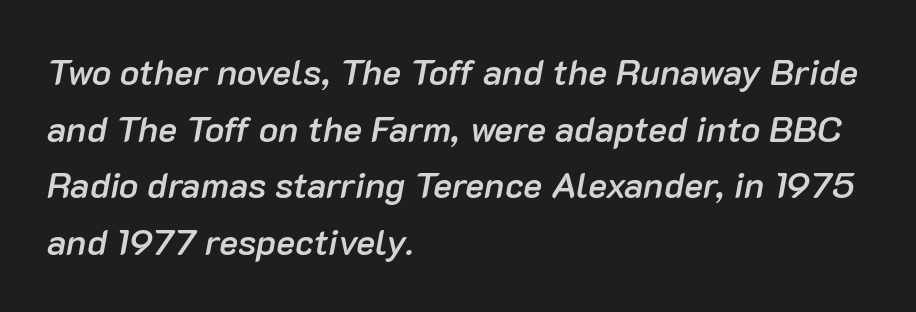
Q: Is the text bold? A: Semi-bold.
Q: Is the text italic (slanted)? A: Yes, it leans right by about 10 degrees.
Q: Is the text underlined? A: No.
Q: How is the paragraph aligned? A: Left-aligned.
Q: Is the spacing between letters normal or unusually wide? A: Normal.
Q: Is the spacing between lines tight, normal or loose? A: Normal.
Q: Width (condensed, normal, or wide)? A: Normal.
Q: Stroke contrast? A: Low.
Q: x-height? A: Medium.
Q: Monospaced? A: No.
